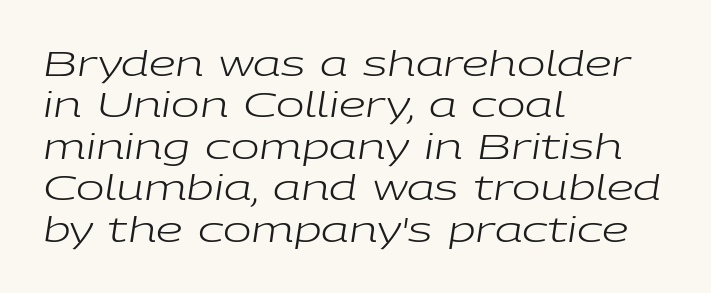
The image shows 34 px regular-weight, wide type, italic (leaning right); set left-aligned, line spacing 1.22x, normal letter spacing, not underlined; low stroke contrast and a medium x-height.
